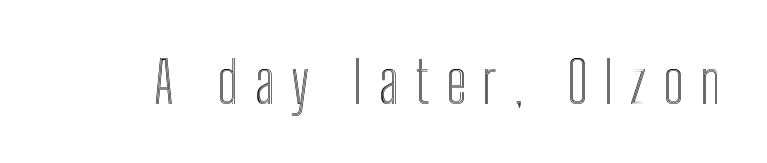
{"italic": "no", "width": "condensed", "x_height": "medium", "monospaced": "no", "underline": "no", "letter_spacing": "wide", "letter_spacing_em": 0.28, "glyph_px": 58}
